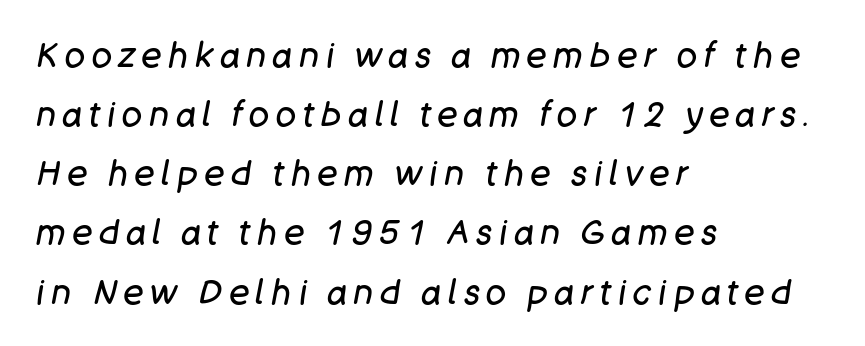
{"italic": "yes", "lean": "right", "slant_degrees": 11, "bold": "no", "weight": "regular", "width": "normal", "stroke_contrast": "low", "x_height": "large", "monospaced": "no", "underline": "no", "align": "left", "line_spacing_ratio": 1.74, "letter_spacing": "wide", "letter_spacing_em": 0.2, "glyph_px": 34}
